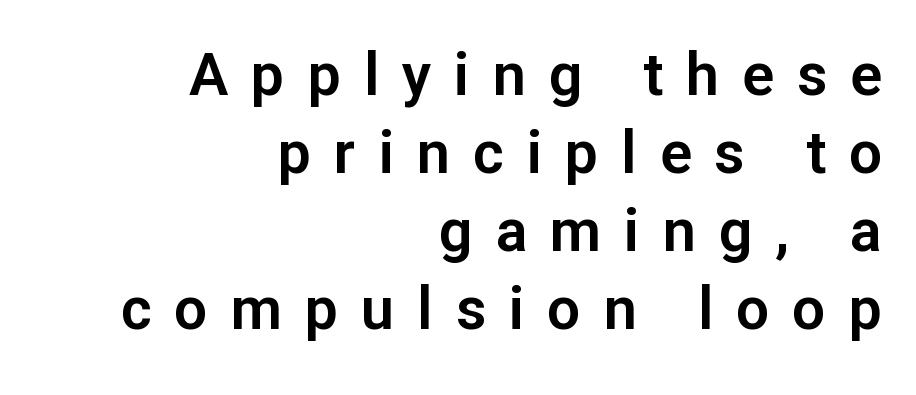
{"serif": "no", "italic": "no", "width": "normal", "stroke_contrast": "low", "x_height": "medium", "monospaced": "no", "underline": "no", "align": "right", "line_spacing": "normal", "line_spacing_ratio": 1.32, "letter_spacing": "wide", "letter_spacing_em": 0.39, "glyph_px": 59}
